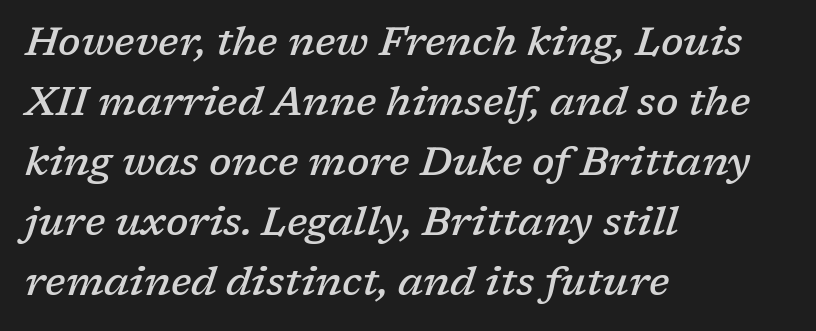
Q: Is the text bold? A: Semi-bold.
Q: Is the text italic (slanted)? A: Yes, it leans right by about 17 degrees.
Q: Is the typeface a serif or a sans-serif typeface? A: Serif.
Q: Is the text underlined? A: No.
Q: How is the paragraph aligned? A: Left-aligned.
Q: Is the spacing between letters normal or unusually wide? A: Normal.
Q: Is the spacing between lines tight, normal or loose? A: Normal.
Q: Width (condensed, normal, or wide)? A: Normal.
Q: Stroke contrast? A: Low.
Q: x-height? A: Medium.
Q: Monospaced? A: No.
